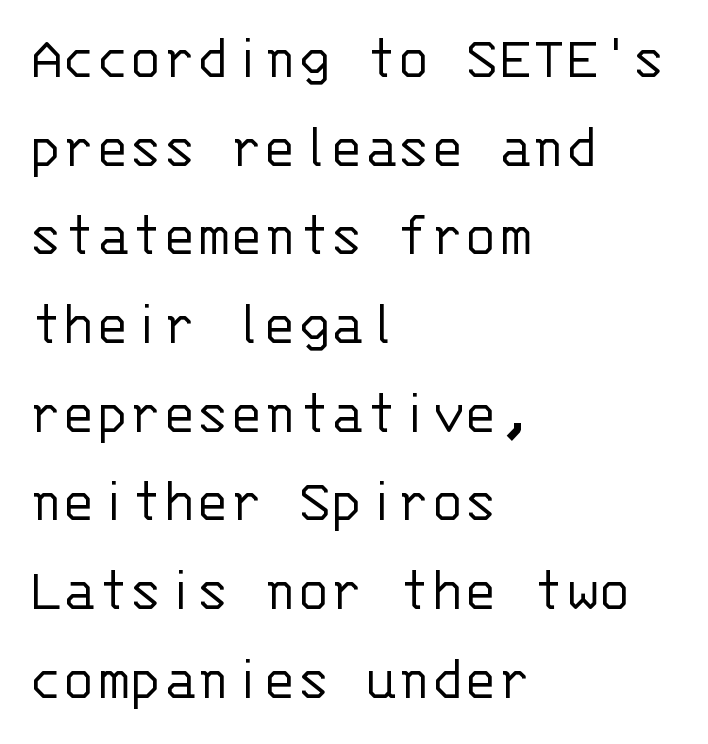
Characters follow at the spacing the type designer built in. The passage is arranged the way most books set body copy — flush left. Descender tails drop into unmarked territory. Notice how descenders clear the ascenders below comfortably — that's standard leading.
